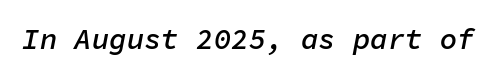
{"italic": "yes", "lean": "right", "slant_degrees": 11, "bold": "semi", "weight": "semibold", "width": "normal", "stroke_contrast": "low", "x_height": "medium", "monospaced": "yes", "underline": "no", "letter_spacing": "normal", "letter_spacing_em": 0.0, "glyph_px": 29}
